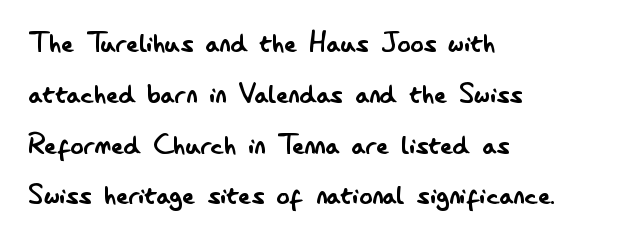
{"serif": "no", "italic": "no", "bold": "no", "weight": "regular", "width": "condensed", "stroke_contrast": "low", "x_height": "small", "monospaced": "no", "underline": "no", "align": "left", "line_spacing": "normal", "line_spacing_ratio": 1.54, "letter_spacing": "normal", "letter_spacing_em": 0.0, "glyph_px": 33}
